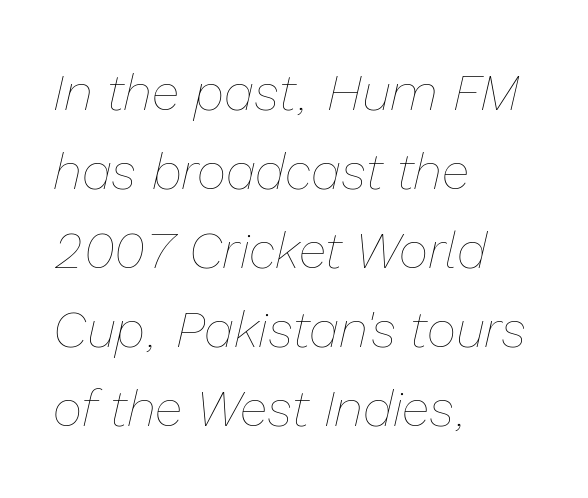
The image shows 51 px thin type, italic (leaning right); set left-aligned, normal line spacing (1.55x), normal letter spacing, not underlined; low stroke contrast and a medium x-height.
